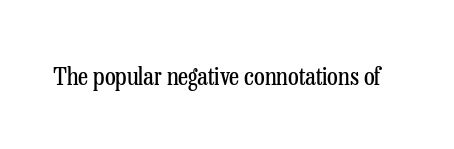
The image shows 25 px text type, upright; set normal letter spacing, not underlined.
